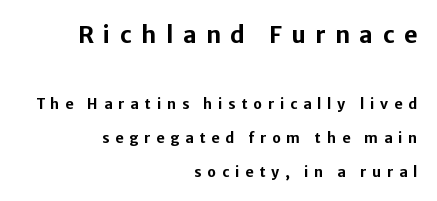
{"italic": "no", "bold": "yes", "underline": "no", "align": "right", "line_spacing": "loose", "line_spacing_ratio": 2.44, "letter_spacing": "wide", "letter_spacing_em": 0.42, "larger_block": "first", "size_ratio": 1.64, "glyph_px": 23}
